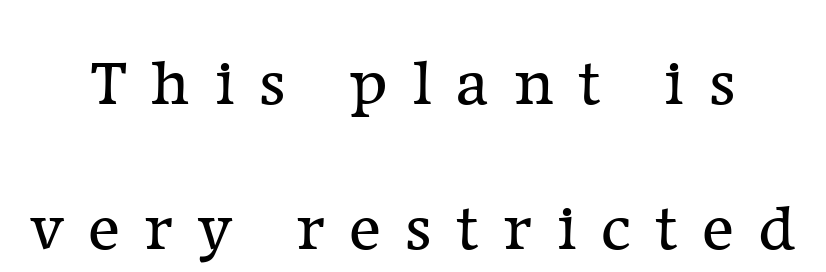
What stands out about the letter spacing? Its width — letters are far apart. Anything drawn beneath the words? Only blank space. Quick note: interline space is abundant. The specimen reads as upright at a glance.
